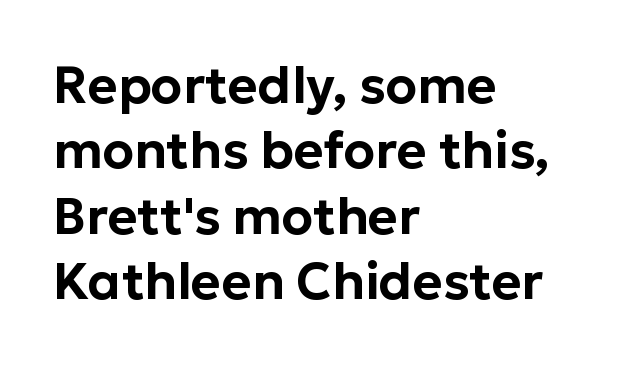
Q: Is the text italic (slanted)? A: No, it is upright.
Q: Is the typeface a serif or a sans-serif typeface? A: Sans-serif.
Q: Is the text underlined? A: No.
Q: How is the paragraph aligned? A: Left-aligned.
Q: Is the spacing between letters normal or unusually wide? A: Normal.
Q: Is the spacing between lines tight, normal or loose? A: Normal.
Q: Width (condensed, normal, or wide)? A: Normal.
Q: Stroke contrast? A: Low.
Q: x-height? A: Medium.
Q: Monospaced? A: No.
